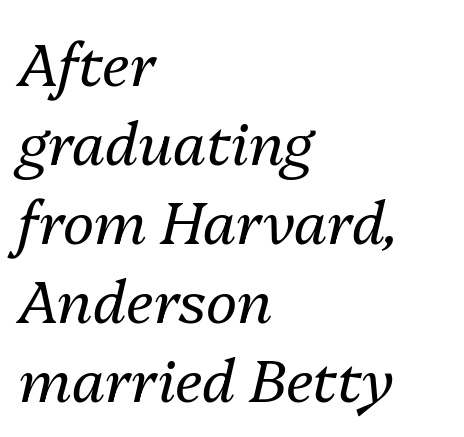
Caption: multi-line text, flush left, ragged right. The rows are spaced the way most documents space them. These lines are rendered in a variable-pitch font. The strokes are not fattened; the text isn't bold.
